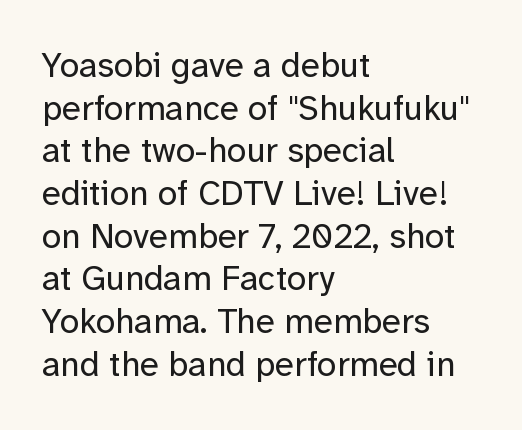
The image shows 35 px regular-weight sans-serif type, upright; set left-aligned, line spacing 1.22x, normal letter spacing, not underlined; low stroke contrast and a medium x-height.
